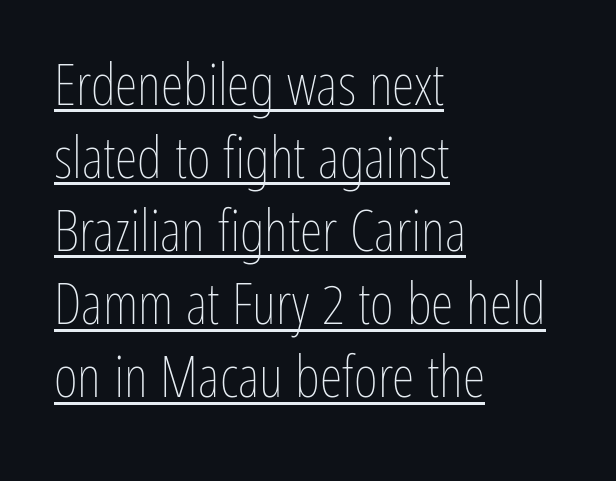
{"italic": "no", "bold": "no", "weight": "thin", "width": "condensed", "stroke_contrast": "low", "x_height": "medium", "monospaced": "no", "underline": "yes", "align": "left", "line_spacing": "normal", "line_spacing_ratio": 1.26, "letter_spacing": "normal", "letter_spacing_em": 0.0, "glyph_px": 58}
